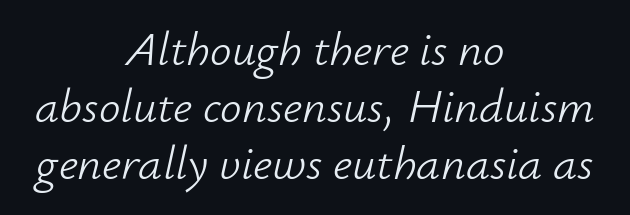
Q: Is the text bold? A: No.
Q: Is the text italic (slanted)? A: Yes, it leans right by about 12 degrees.
Q: Is the text underlined? A: No.
Q: How is the paragraph aligned? A: Centered.
Q: Is the spacing between letters normal or unusually wide? A: Normal.
Q: Width (condensed, normal, or wide)? A: Normal.
Q: Stroke contrast? A: Low.
Q: x-height? A: Small.
Q: Monospaced? A: No.
